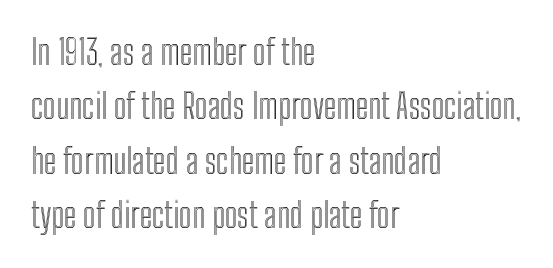
The image shows 34 px condensed type, upright; set left-aligned, normal line spacing (1.6x), normal letter spacing, not underlined; a medium x-height.
